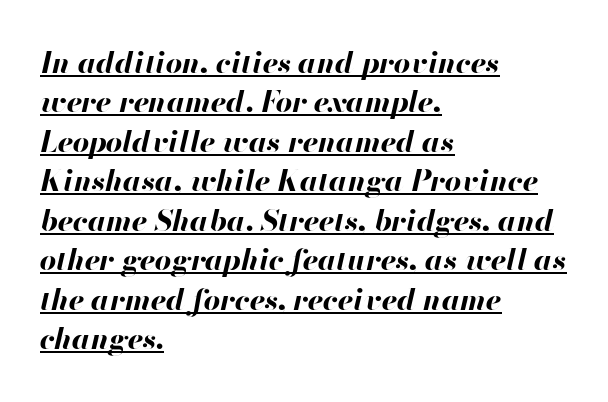
Q: Is the text bold? A: Yes.
Q: Is the text italic (slanted)? A: Yes, it leans right by about 13 degrees.
Q: Is the text underlined? A: Yes.
Q: How is the paragraph aligned? A: Left-aligned.
Q: Is the spacing between letters normal or unusually wide? A: Normal.
Q: Is the spacing between lines tight, normal or loose? A: Normal.
Q: Width (condensed, normal, or wide)? A: Normal.
Q: Stroke contrast? A: High.
Q: x-height? A: Small.
Q: Monospaced? A: No.
